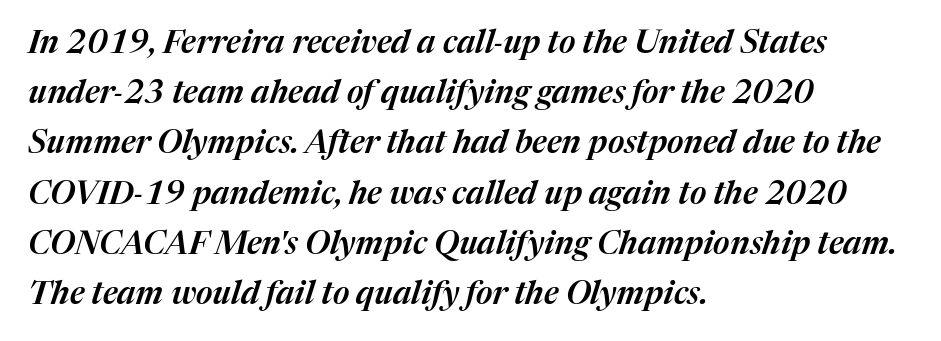
Q: Is the text italic (slanted)? A: Yes, it leans right by about 17 degrees.
Q: Is the text underlined? A: No.
Q: How is the paragraph aligned? A: Left-aligned.
Q: Is the spacing between letters normal or unusually wide? A: Normal.
Q: Is the spacing between lines tight, normal or loose? A: Normal.
Q: Width (condensed, normal, or wide)? A: Normal.
Q: Stroke contrast? A: Medium.
Q: x-height? A: Medium.
Q: Monospaced? A: No.
